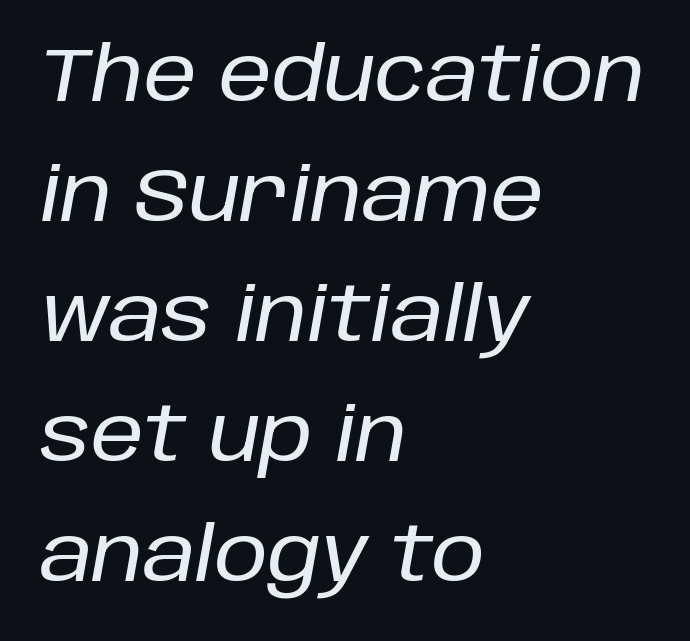
The image shows 76 px text type, italic (leaning right); set left-aligned, normal line spacing (1.58x), normal letter spacing, not underlined; low stroke contrast and a large x-height.
